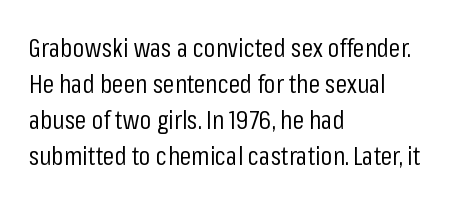
The image shows 26 px text type, upright; set left-aligned, normal line spacing (1.38x), normal letter spacing, not underlined.
